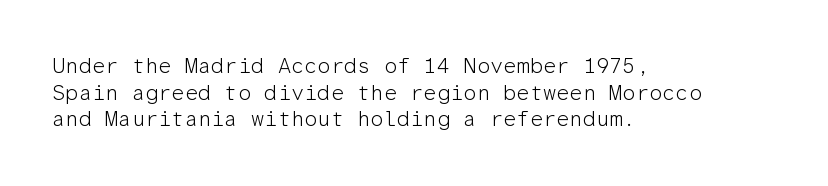
{"italic": "no", "bold": "no", "underline": "no", "align": "left", "line_spacing": "normal", "line_spacing_ratio": 1.27, "letter_spacing": "normal", "letter_spacing_em": 0.0, "glyph_px": 21}
